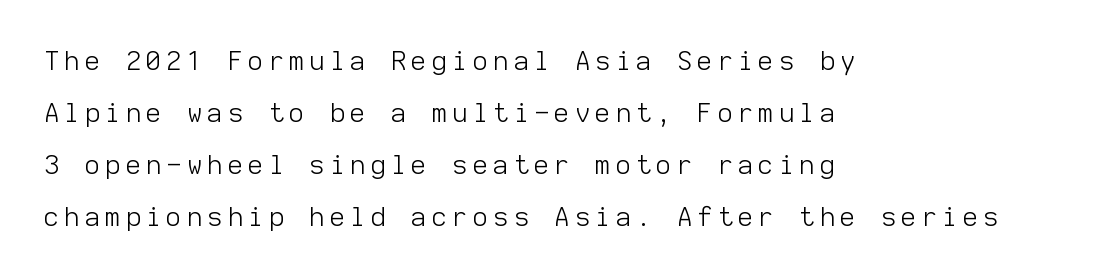
The image shows 26 px text type, upright; set left-aligned, loose line spacing (2.0x), unusually wide letter spacing (+0.21 em), not underlined.
